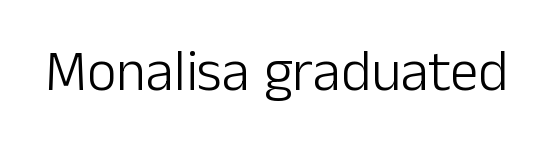
{"serif": "no", "italic": "no", "bold": "no", "weight": "light", "width": "normal", "stroke_contrast": "low", "x_height": "medium", "monospaced": "no", "underline": "no", "letter_spacing": "normal", "letter_spacing_em": 0.0, "glyph_px": 57}
